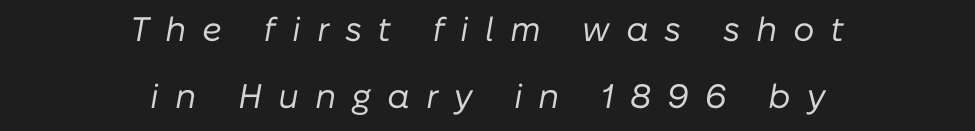
{"italic": "yes", "lean": "right", "slant_degrees": 10, "bold": "no", "weight": "regular", "width": "normal", "stroke_contrast": "low", "x_height": "medium", "monospaced": "no", "underline": "no", "align": "center", "line_spacing": "loose", "line_spacing_ratio": 1.97, "letter_spacing": "wide", "letter_spacing_em": 0.47, "glyph_px": 34}
